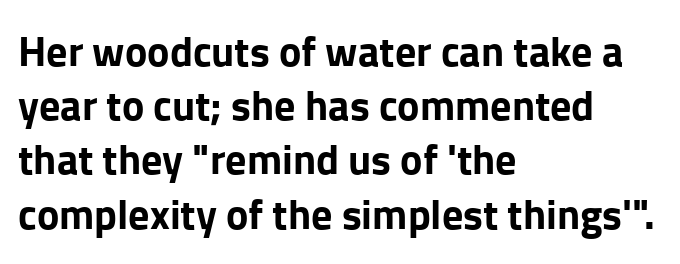
In terms of letterform style, serifs are entirely absent. Vertical strokes here are truly vertical. The designer left line spacing at the default. Underlining? Definitely not there. Proportional: the letters do not fall into vertical columns. Spacing between characters is what you'd get straight out of the box.
